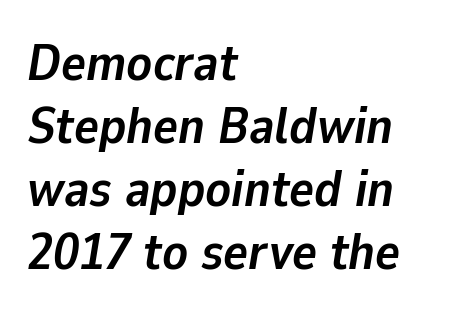
The foot of each line stays bare and open. A typesetter would call this proportional, since set widths differ per character. Does the lettering tilt? It does — this is italic. Heft: maximum for text — a bold.
